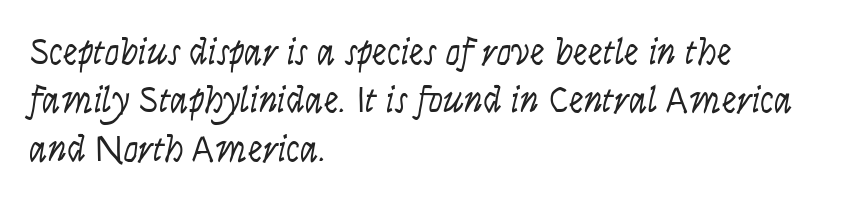
Q: Is the text bold? A: No.
Q: Is the text italic (slanted)? A: Yes, it leans right by about 9 degrees.
Q: Is the text underlined? A: No.
Q: How is the paragraph aligned? A: Left-aligned.
Q: Is the spacing between letters normal or unusually wide? A: Normal.
Q: Is the spacing between lines tight, normal or loose? A: Normal.
Q: Width (condensed, normal, or wide)? A: Condensed.
Q: Stroke contrast? A: Low.
Q: x-height? A: Large.
Q: Monospaced? A: No.
